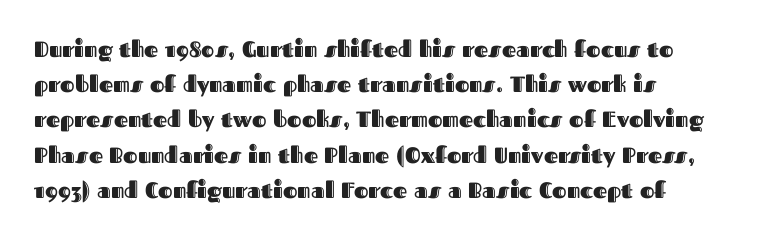
{"italic": "no", "underline": "no", "align": "left", "line_spacing": "normal", "line_spacing_ratio": 1.6, "letter_spacing": "normal", "letter_spacing_em": 0.0, "glyph_px": 22}
